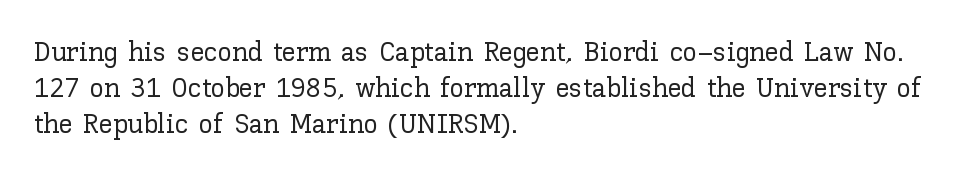
The image shows 28 px text type, upright; set left-aligned, normal line spacing (1.29x), normal letter spacing, not underlined; low stroke contrast and a medium x-height.
